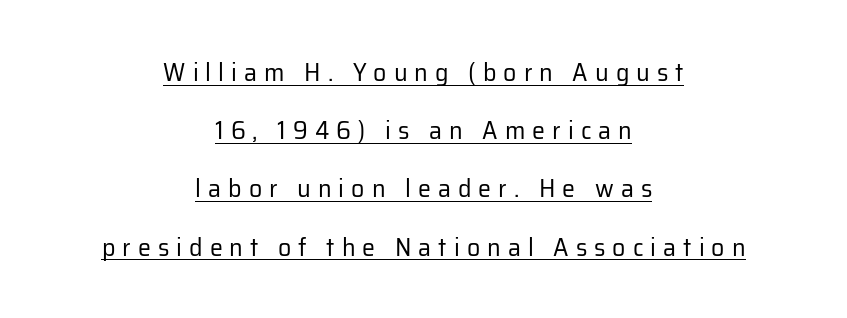
{"italic": "no", "bold": "no", "underline": "yes", "align": "center", "line_spacing": "loose", "line_spacing_ratio": 2.24, "letter_spacing": "wide", "letter_spacing_em": 0.27, "glyph_px": 26}
